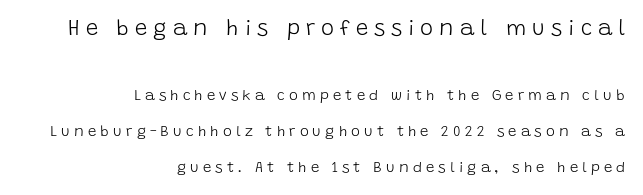
The image shows 22 px text type, upright; set right-aligned, loose line spacing (2.42x), unusually wide letter spacing (+0.27 em), not underlined; the first (top) block is 1.47x larger.
